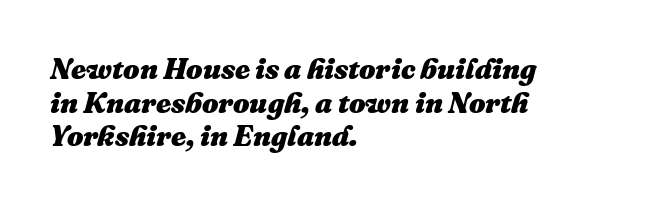
Q: Is the text bold? A: Yes.
Q: Is the text italic (slanted)? A: Yes, it leans right by about 16 degrees.
Q: Is the text underlined? A: No.
Q: How is the paragraph aligned? A: Left-aligned.
Q: Is the spacing between letters normal or unusually wide? A: Normal.
Q: Width (condensed, normal, or wide)? A: Normal.
Q: Stroke contrast? A: Medium.
Q: x-height? A: Medium.
Q: Monospaced? A: No.
